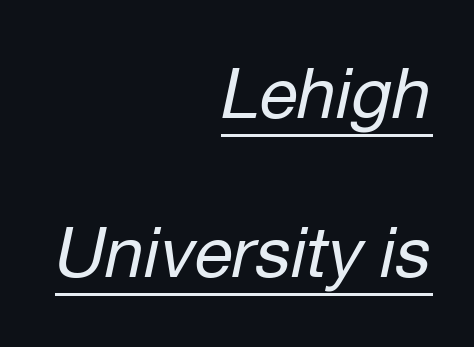
Q: Is the text bold? A: No.
Q: Is the text italic (slanted)? A: Yes, it leans right by about 12 degrees.
Q: Is the text underlined? A: Yes.
Q: How is the paragraph aligned? A: Right-aligned.
Q: Is the spacing between letters normal or unusually wide? A: Normal.
Q: Is the spacing between lines tight, normal or loose? A: Loose.
Q: Width (condensed, normal, or wide)? A: Normal.
Q: Stroke contrast? A: Low.
Q: x-height? A: Medium.
Q: Monospaced? A: No.
